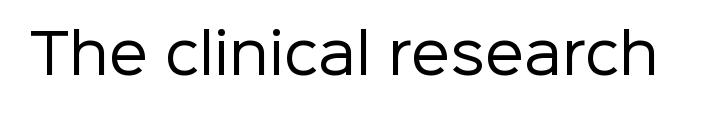
{"serif": "no", "italic": "no", "bold": "no", "weight": "regular", "width": "normal", "stroke_contrast": "low", "x_height": "medium", "monospaced": "no", "underline": "no", "letter_spacing": "normal", "letter_spacing_em": 0.0, "glyph_px": 55}
